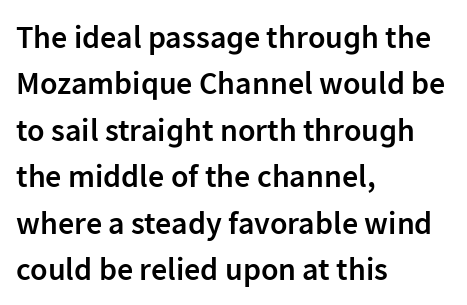
This sample uses a sans-serif face. These lines are set flush left with a ragged right edge. The vertical gap from one line to the next is medium. Glyph-to-glyph distance matches everyday printed text. Ascenders rise straight up at ninety degrees. The letters advance in unequal steps, a hallmark of proportional type.
